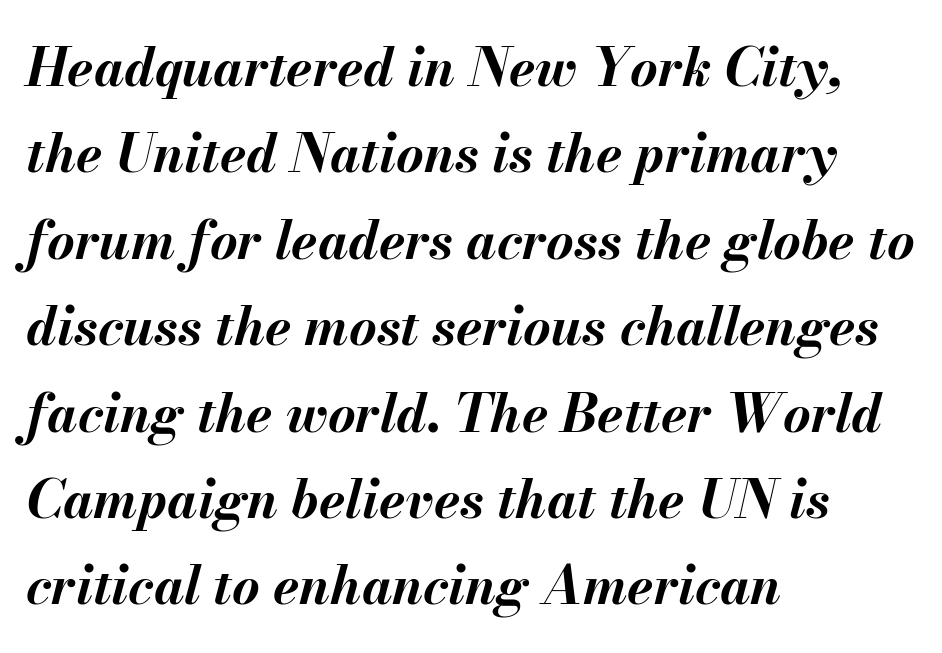
The image shows 53 px bold type, italic (leaning right); set left-aligned, normal line spacing (1.63x), normal letter spacing, not underlined; medium stroke contrast and a small x-height.
